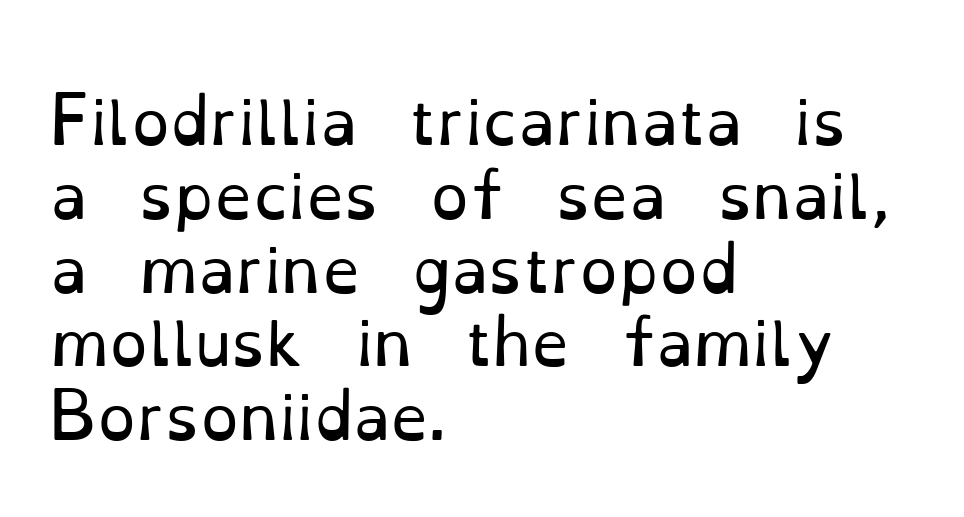
Each letter keeps its own natural width here, so spacing adapts to shape. To sum up the face: it has serifs. The face looks like a standard text weight, possibly lighter. Quick note: underline off.
